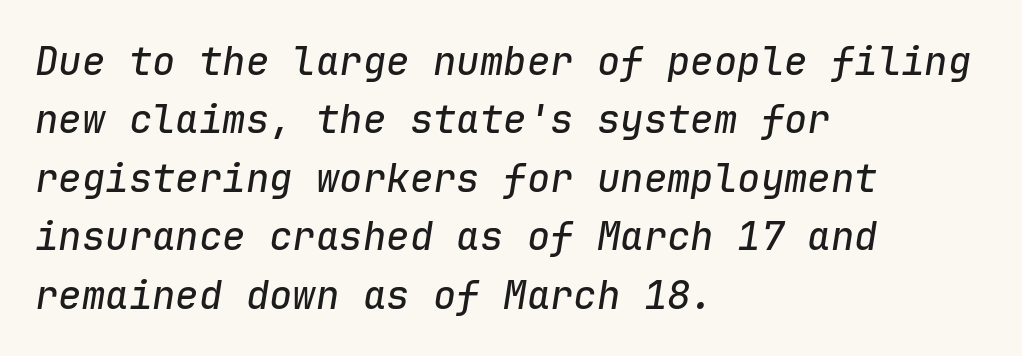
The image shows 39 px text type, italic (leaning right), monospaced; set left-aligned, normal line spacing (1.5x), normal letter spacing, not underlined; low stroke contrast and a medium x-height.
